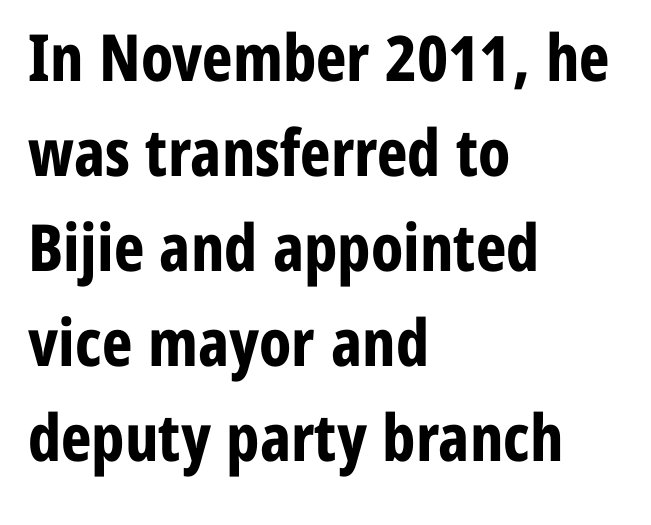
Q: Is the text bold? A: Yes.
Q: Is the text italic (slanted)? A: No, it is upright.
Q: Is the typeface a serif or a sans-serif typeface? A: Sans-serif.
Q: Is the text underlined? A: No.
Q: How is the paragraph aligned? A: Left-aligned.
Q: Is the spacing between letters normal or unusually wide? A: Normal.
Q: Is the spacing between lines tight, normal or loose? A: Normal.
Q: Width (condensed, normal, or wide)? A: Condensed.
Q: Stroke contrast? A: Low.
Q: x-height? A: Medium.
Q: Monospaced? A: No.
